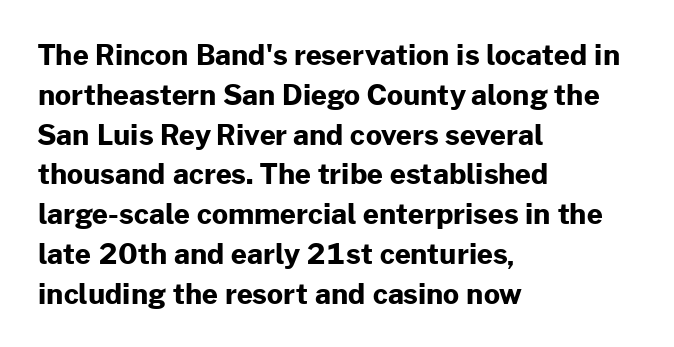
The paragraph has a hard left edge and a soft right edge. Looks like regular typesetting: each glyph gets only the width it needs. I'd call this a sans setting — the letters go barefoot. Each word holds together tightly as a unit, with standard inter-letter gaps. Caption: bold face, heavy strokes.
